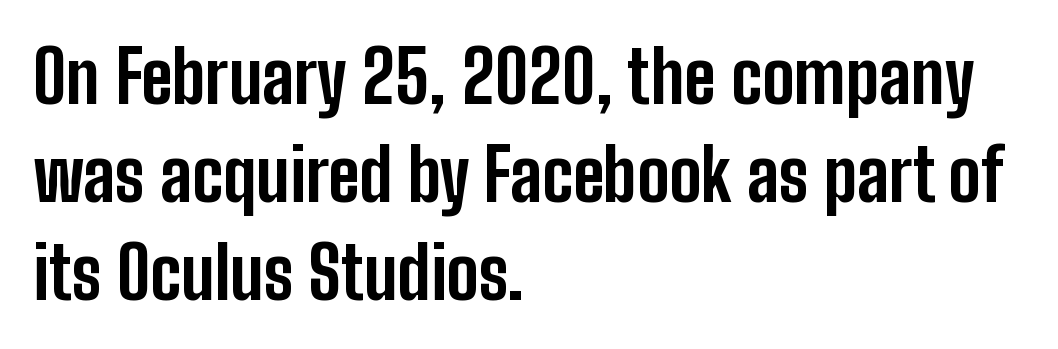
These lines are rendered in a variable-pitch font. The passage shown is emphatically bold. Ascenders rise straight up at ninety degrees. Teacher's note: observe the even left margin — that is flush-left alignment. Interline gaps are of average width in this sample.
